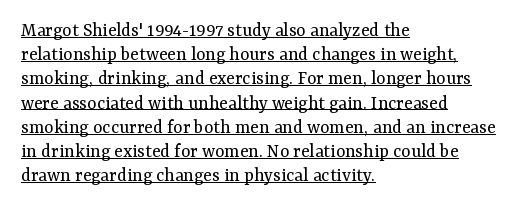
{"italic": "no", "bold": "no", "underline": "yes", "align": "left", "line_spacing_ratio": 1.21, "letter_spacing": "normal", "letter_spacing_em": 0.0, "glyph_px": 20}
